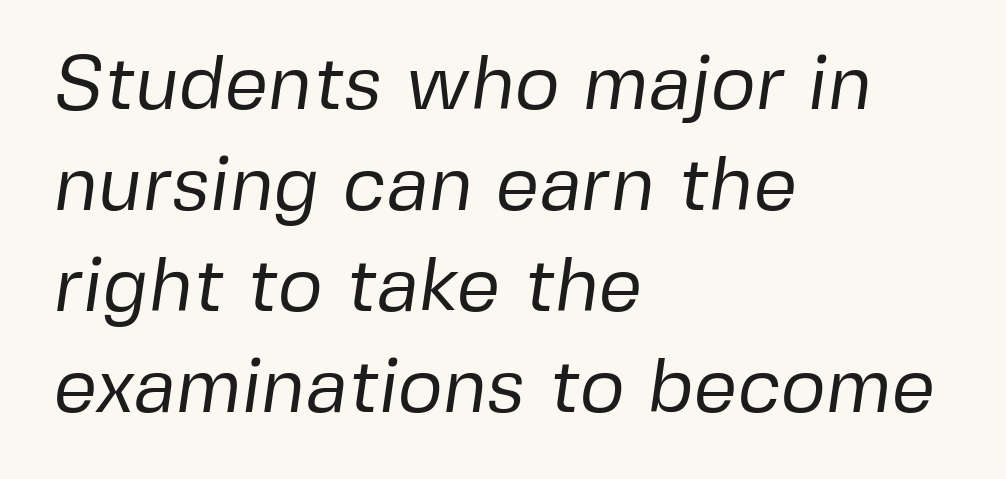
{"serif": "no", "bold": "no", "weight": "regular", "width": "normal", "stroke_contrast": "low", "x_height": "medium", "monospaced": "no", "underline": "no", "align": "left", "line_spacing": "normal", "line_spacing_ratio": 1.31, "letter_spacing": "normal", "letter_spacing_em": 0.0, "glyph_px": 77}
